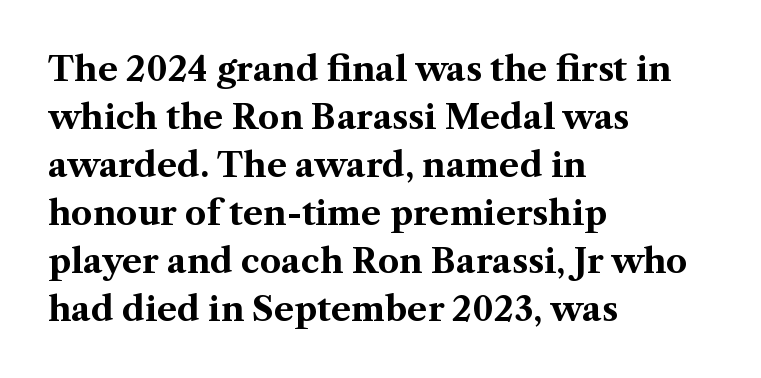
Q: Is the text bold? A: Yes.
Q: Is the text italic (slanted)? A: No, it is upright.
Q: Is the typeface a serif or a sans-serif typeface? A: Serif.
Q: Is the text underlined? A: No.
Q: How is the paragraph aligned? A: Left-aligned.
Q: Is the spacing between letters normal or unusually wide? A: Normal.
Q: Is the spacing between lines tight, normal or loose? A: Normal.
Q: Width (condensed, normal, or wide)? A: Normal.
Q: Stroke contrast? A: Medium.
Q: x-height? A: Medium.
Q: Monospaced? A: No.
